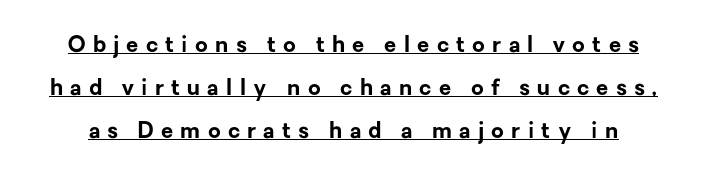
The glyphs have the mass of a bold cut. Italic? Not at all — the glyphs are vertical. Beneath each row of characters lies a ruled line. The line-height multiplier appears high, well above default.
